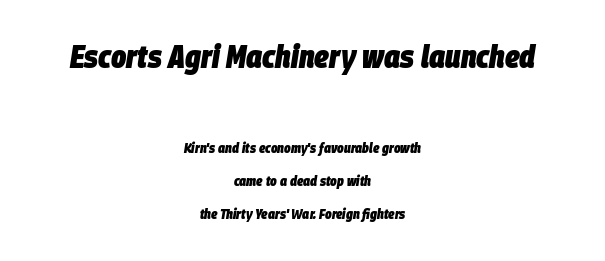
Glyph-to-glyph distance matches everyday printed text. The passage shown begins with its larger block and ends with its smaller one. Is there much room between lines? Yes — plenty of vertical air separates them. These lines stack symmetrically, like a column narrowing and widening about its center. Character widths vary here, with narrow letters taking less room than wide ones.
